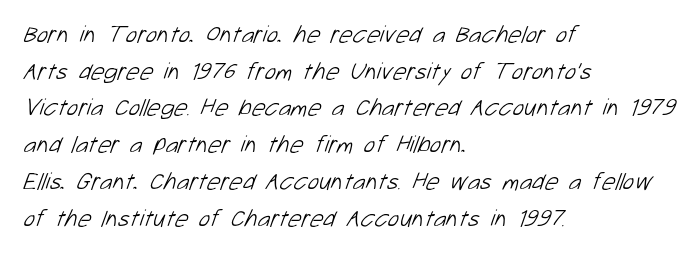
Q: Is the text bold? A: No.
Q: Is the text underlined? A: No.
Q: How is the paragraph aligned? A: Left-aligned.
Q: Is the spacing between letters normal or unusually wide? A: Normal.
Q: Is the spacing between lines tight, normal or loose? A: Normal.
